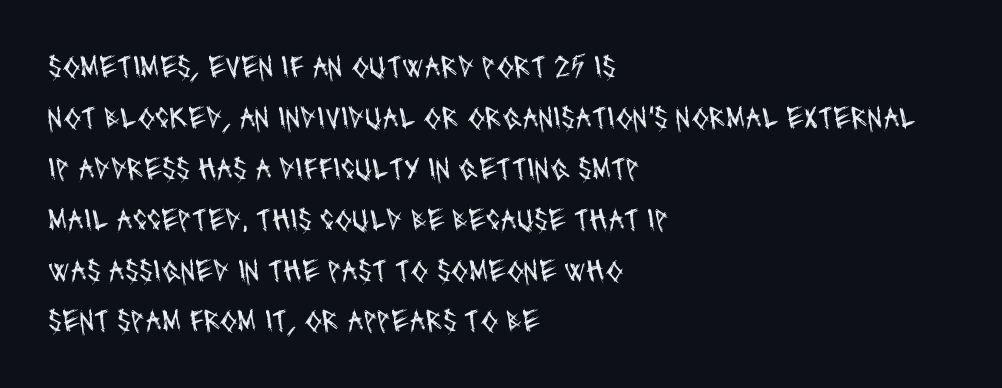
Character widths vary here, with narrow letters taking less room than wide ones. Leading: standard. Letter spacing: default. This sample uses a sans-serif face.
